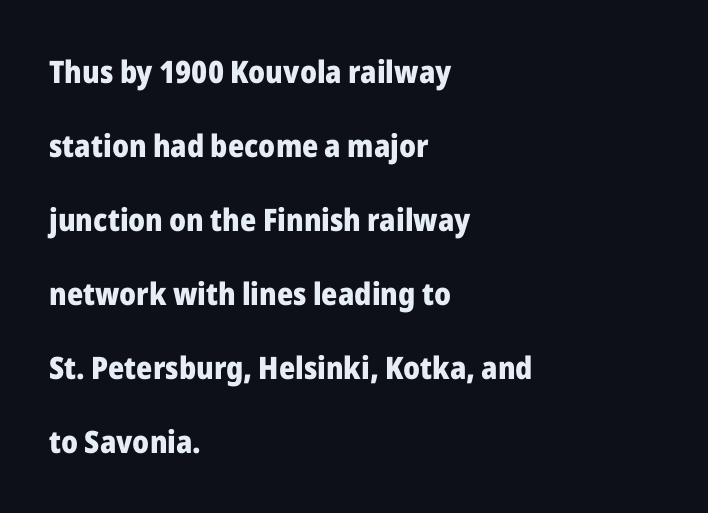
Q: Is the text bold? A: Yes.
Q: Is the text italic (slanted)? A: No, it is upright.
Q: Is the typeface a serif or a sans-serif typeface? A: Sans-serif.
Q: Is the text underlined? A: No.
Q: How is the paragraph aligned? A: Left-aligned.
Q: Is the spacing between letters normal or unusually wide? A: Normal.
Q: Is the spacing between lines tight, normal or loose? A: Loose.
Q: Width (condensed, normal, or wide)? A: Normal.
Q: Stroke contrast? A: Low.
Q: x-height? A: Medium.
Q: Monospaced? A: No.
